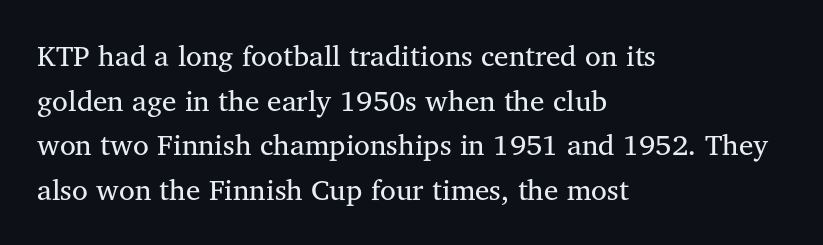
{"serif": "yes", "italic": "no", "bold": "no", "weight": "regular", "width": "normal", "stroke_contrast": "medium", "x_height": "medium", "monospaced": "no", "underline": "no", "align": "left", "line_spacing": "normal", "line_spacing_ratio": 1.54, "letter_spacing": "normal", "letter_spacing_em": 0.0, "glyph_px": 29}
